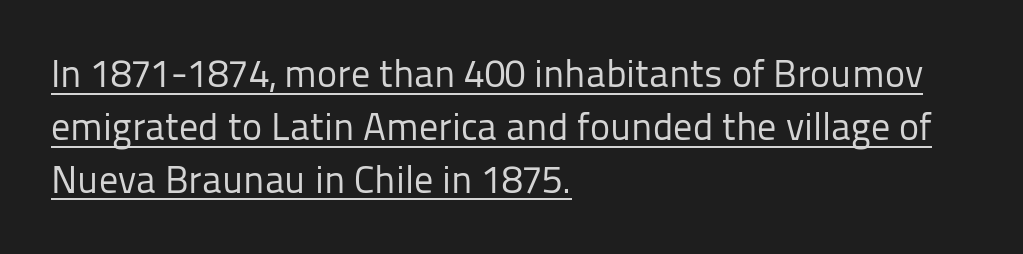
{"serif": "no", "italic": "no", "bold": "no", "weight": "regular", "width": "normal", "stroke_contrast": "low", "x_height": "medium", "monospaced": "no", "underline": "yes", "align": "left", "line_spacing": "normal", "line_spacing_ratio": 1.39, "letter_spacing": "normal", "letter_spacing_em": 0.0, "glyph_px": 38}
